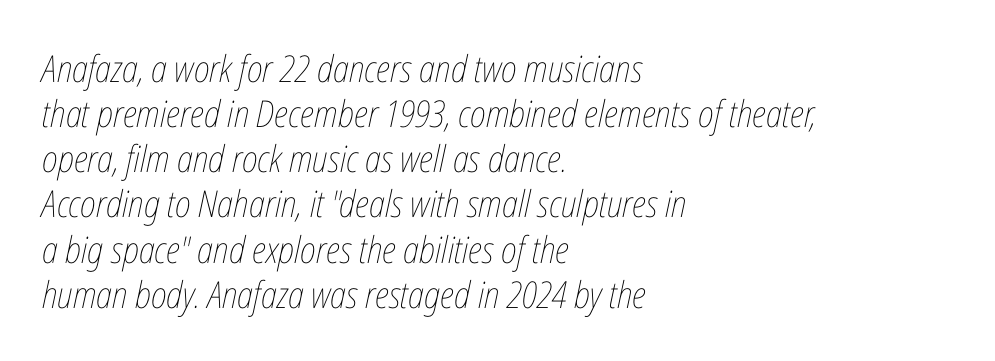
Q: Is the text bold? A: No.
Q: Is the text italic (slanted)? A: Yes, it leans right by about 12 degrees.
Q: Is the text underlined? A: No.
Q: How is the paragraph aligned? A: Left-aligned.
Q: Is the spacing between letters normal or unusually wide? A: Normal.
Q: Width (condensed, normal, or wide)? A: Condensed.
Q: Stroke contrast? A: Low.
Q: x-height? A: Medium.
Q: Monospaced? A: No.
